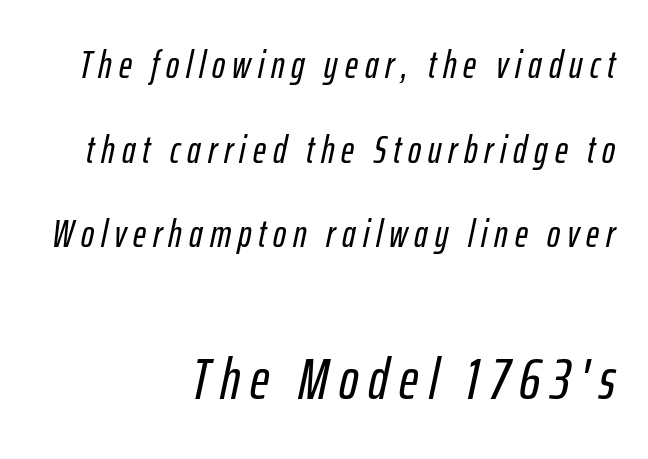
{"italic": "yes", "lean": "right", "slant_degrees": 12, "width": "condensed", "stroke_contrast": "low", "x_height": "medium", "monospaced": "no", "underline": "no", "align": "right", "line_spacing": "loose", "line_spacing_ratio": 2.17, "larger_block": "second", "size_ratio": 1.49, "glyph_px": 58}
